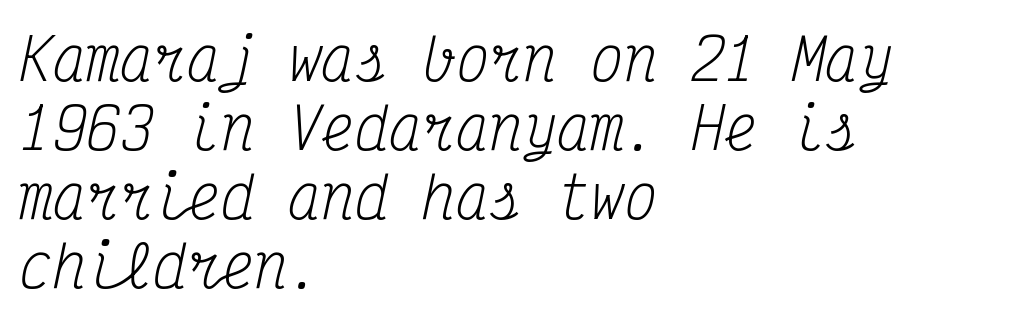
The image shows 56 px regular-weight, condensed serif type, italic (leaning right), monospaced; set left-aligned, line spacing 1.23x, normal letter spacing, not underlined; medium stroke contrast and a medium x-height.
